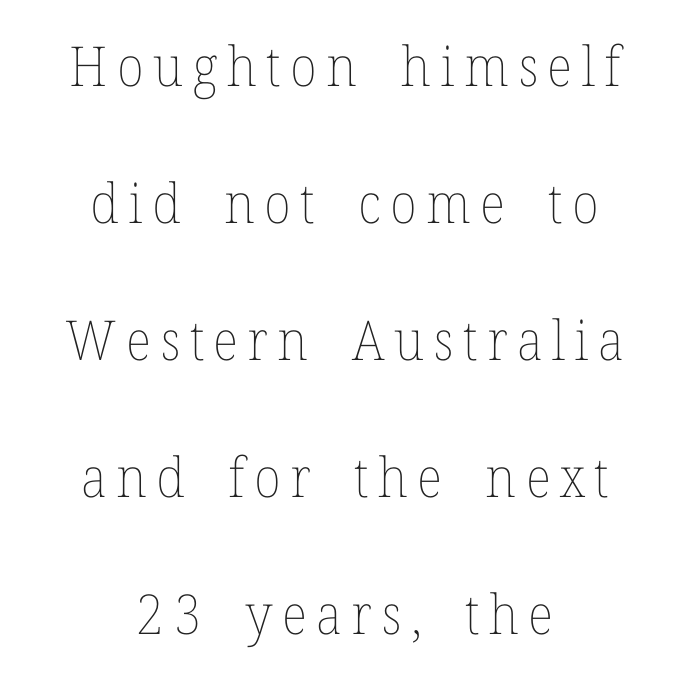
{"italic": "no", "bold": "no", "weight": "thin", "width": "normal", "stroke_contrast": "low", "x_height": "medium", "monospaced": "no", "underline": "no", "align": "center", "line_spacing": "loose", "line_spacing_ratio": 2.49, "glyph_px": 55}
